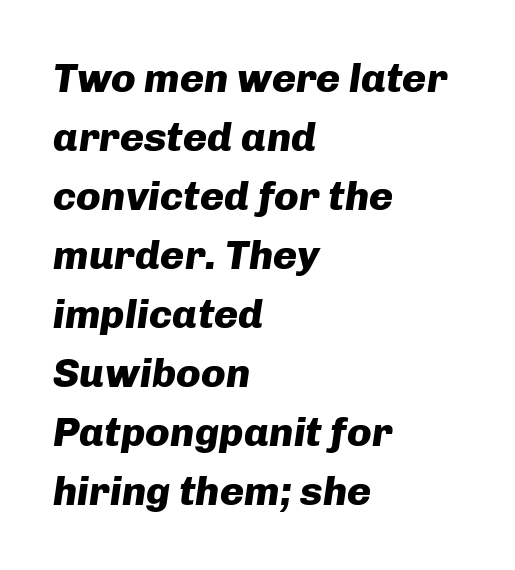
{"italic": "yes", "lean": "right", "slant_degrees": 8, "bold": "yes", "weight": "heavy", "width": "normal", "stroke_contrast": "low", "x_height": "medium", "monospaced": "no", "underline": "no", "align": "left", "line_spacing": "normal", "line_spacing_ratio": 1.44, "letter_spacing": "normal", "letter_spacing_em": 0.0, "glyph_px": 41}
